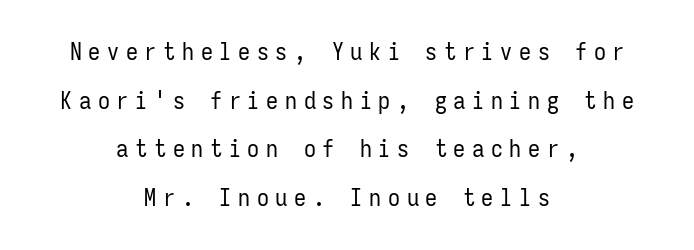
{"italic": "no", "bold": "no", "underline": "no", "align": "center", "line_spacing": "loose", "line_spacing_ratio": 2.03, "letter_spacing": "wide", "letter_spacing_em": 0.28, "glyph_px": 24}
